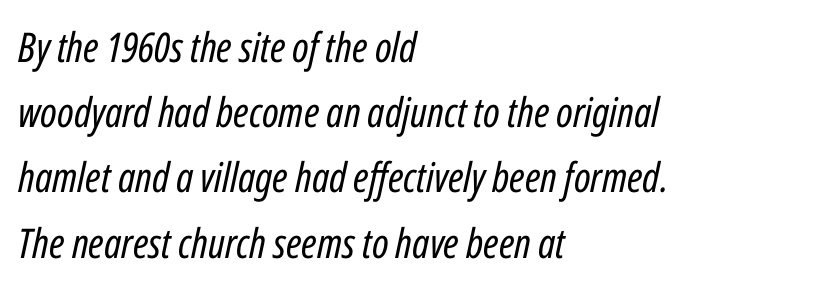
The image shows 41 px regular-weight, condensed type, italic (leaning right); set left-aligned, normal line spacing (1.59x), normal letter spacing, not underlined; low stroke contrast and a medium x-height.
